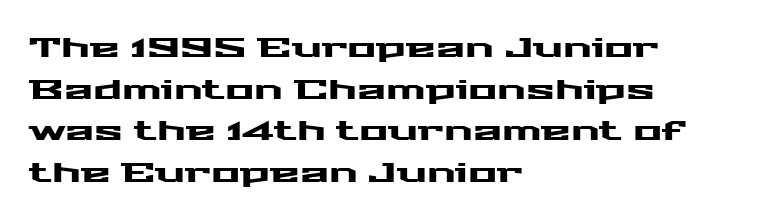
{"italic": "no", "underline": "no", "align": "left", "line_spacing": "normal", "line_spacing_ratio": 1.54, "letter_spacing": "normal", "letter_spacing_em": 0.0, "glyph_px": 27}
